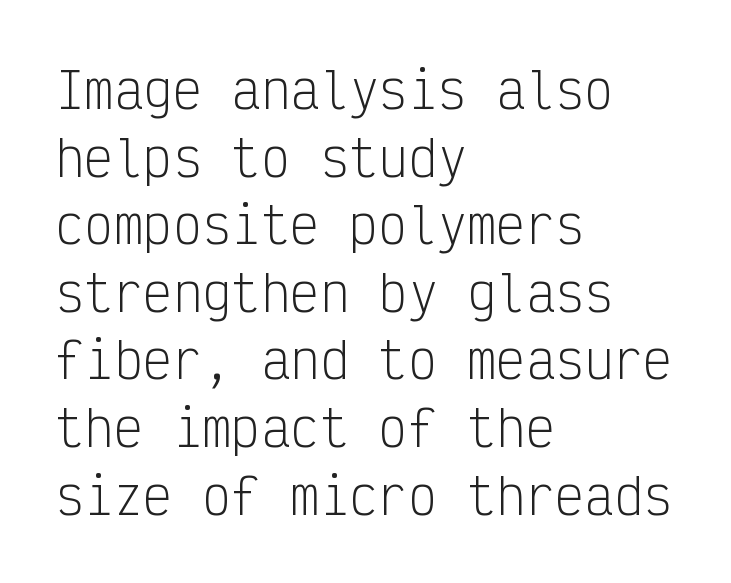
{"serif": "no", "italic": "no", "bold": "no", "weight": "light", "width": "condensed", "stroke_contrast": "low", "x_height": "medium", "monospaced": "yes", "underline": "no", "align": "left", "line_spacing": "normal", "line_spacing_ratio": 1.38, "letter_spacing": "normal", "letter_spacing_em": 0.0, "glyph_px": 49}
